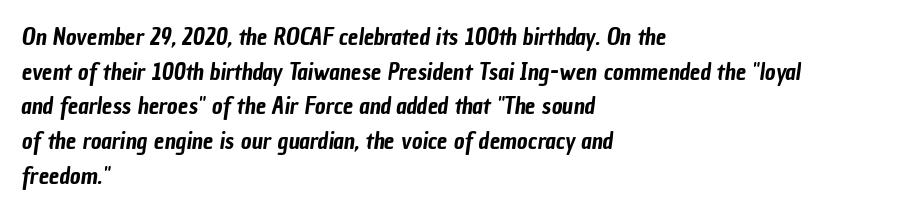
The image shows 23 px text type; set left-aligned, normal line spacing (1.51x), normal letter spacing, not underlined.
